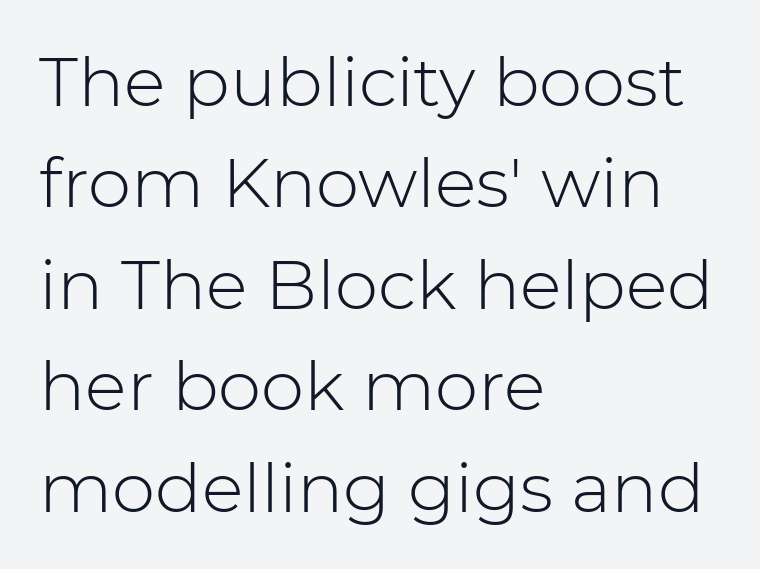
Q: Is the text bold? A: No.
Q: Is the text italic (slanted)? A: No, it is upright.
Q: Is the typeface a serif or a sans-serif typeface? A: Sans-serif.
Q: Is the text underlined? A: No.
Q: How is the paragraph aligned? A: Left-aligned.
Q: Is the spacing between letters normal or unusually wide? A: Normal.
Q: Is the spacing between lines tight, normal or loose? A: Normal.
Q: Width (condensed, normal, or wide)? A: Normal.
Q: Stroke contrast? A: Low.
Q: x-height? A: Medium.
Q: Monospaced? A: No.
